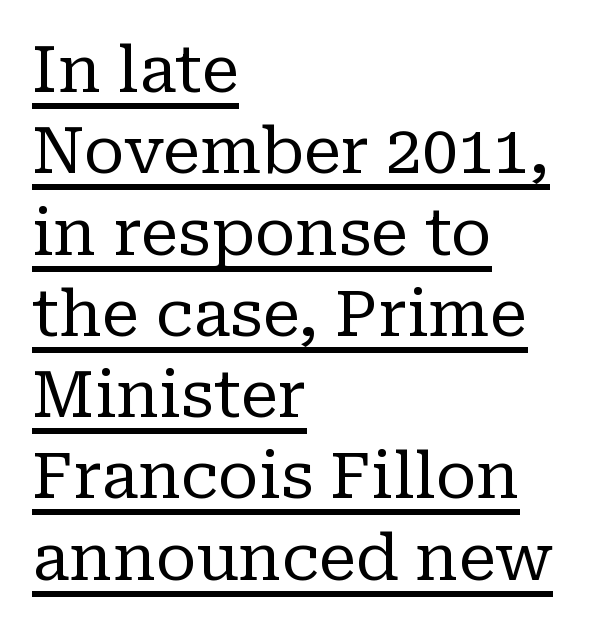
Does the leading feel generous? No, just average. Underlined type. A roman cut, with each character standing at attention. Weight: regular or lighter. A typesetter would call this zero additional tracking.
